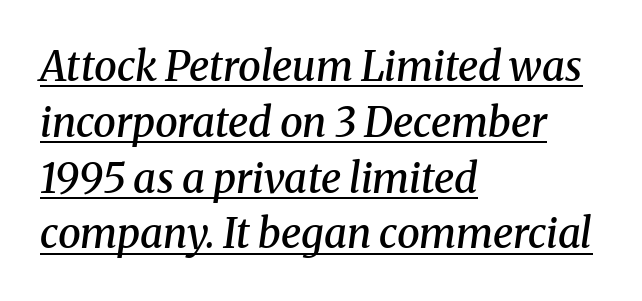
Typographic density is moderately raised because the face is semibold. The designer went with a serif here, giving each stem small feet. Look at the tracking — it's just the regular setting, nothing added. Slant detected: the letters are inclined.
